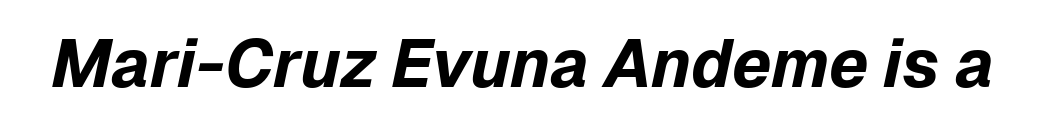
The image shows 67 px bold type, italic (leaning right); set normal letter spacing, not underlined; low stroke contrast and a medium x-height.
